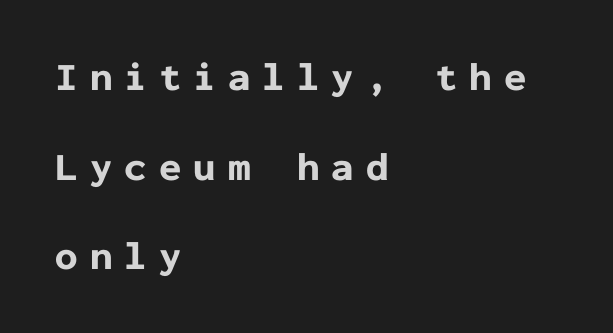
The image shows 40 px bold sans-serif type, upright, monospaced; set left-aligned, loose line spacing (2.24x), unusually wide letter spacing (+0.3 em), not underlined; low stroke contrast and a medium x-height.
